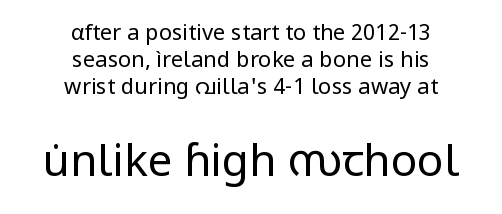
When letters stand straight like this, we call the style roman or upright. Between these two stacked blocks, the lower one wins on size. Alignment: centered. The text was rendered using a sans face with plain stroke endings.
